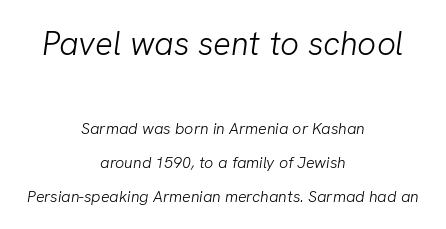
Descender tails drop into unmarked territory. The initial chunk of copy outweighs the following chunk in type size. Character widths vary here, with narrow letters taking less room than wide ones. Typeset on center — no edge is straight. Stroke mass is kept to a normal reading level or below. The gaps between neighbouring characters are ordinary and unremarkable.
